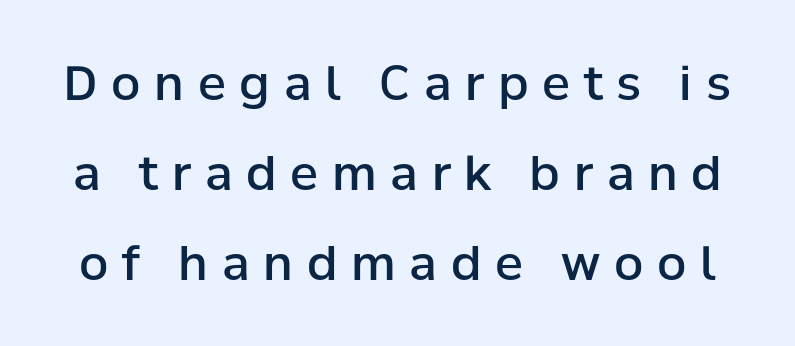
Q: Is the text bold? A: Semi-bold.
Q: Is the text italic (slanted)? A: No, it is upright.
Q: Is the typeface a serif or a sans-serif typeface? A: Sans-serif.
Q: Is the text underlined? A: No.
Q: Is the spacing between letters normal or unusually wide? A: Unusually wide.
Q: Is the spacing between lines tight, normal or loose? A: Loose.
Q: Width (condensed, normal, or wide)? A: Normal.
Q: Stroke contrast? A: Low.
Q: x-height? A: Medium.
Q: Monospaced? A: No.
